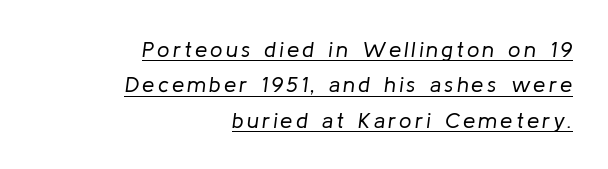
Q: Is the text bold? A: No.
Q: Is the text italic (slanted)? A: Yes, it leans right by about 8 degrees.
Q: Is the text underlined? A: Yes.
Q: How is the paragraph aligned? A: Right-aligned.
Q: Is the spacing between lines tight, normal or loose? A: Normal.
